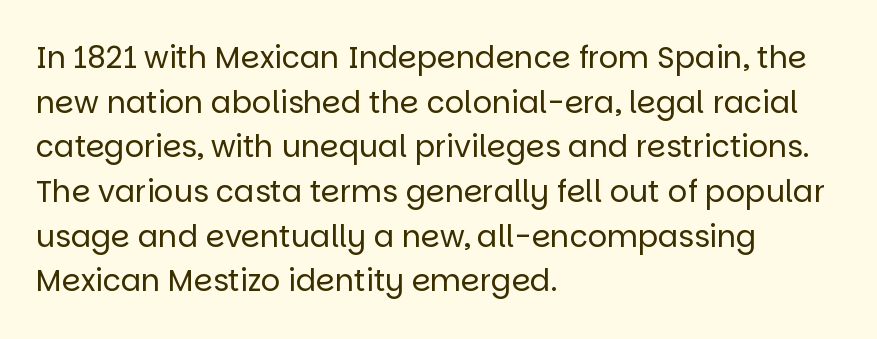
The image shows 30 px regular-weight sans-serif type, upright; set left-aligned, normal line spacing (1.49x), normal letter spacing, not underlined; low stroke contrast and a large x-height.
